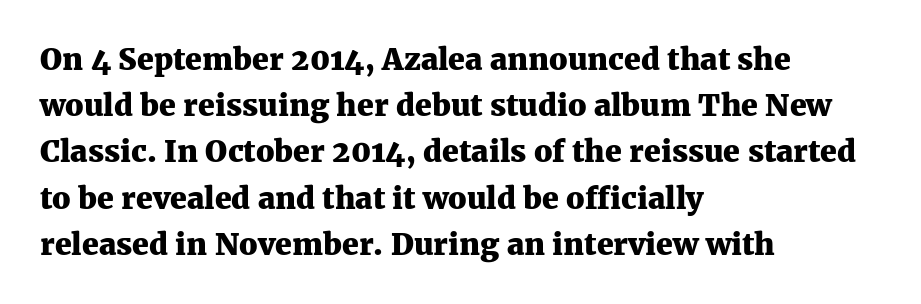
The image shows 30 px heavy serif type, upright; set left-aligned, normal line spacing (1.54x), normal letter spacing, not underlined; medium stroke contrast and a medium x-height.
